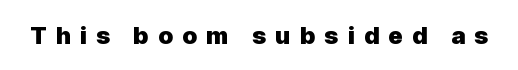
The image shows 24 px bold type, upright; set unusually wide letter spacing (+0.38 em), not underlined.
